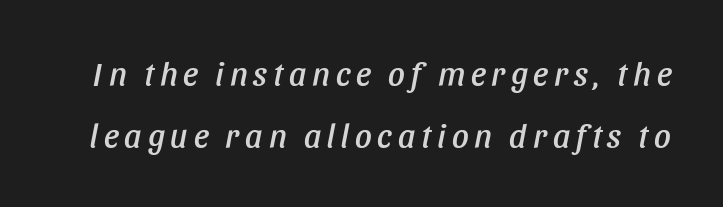
Q: Is the text italic (slanted)? A: Yes, it leans right by about 11 degrees.
Q: Is the text underlined? A: No.
Q: Width (condensed, normal, or wide)? A: Condensed.
Q: Stroke contrast? A: Low.
Q: x-height? A: Large.
Q: Monospaced? A: No.
